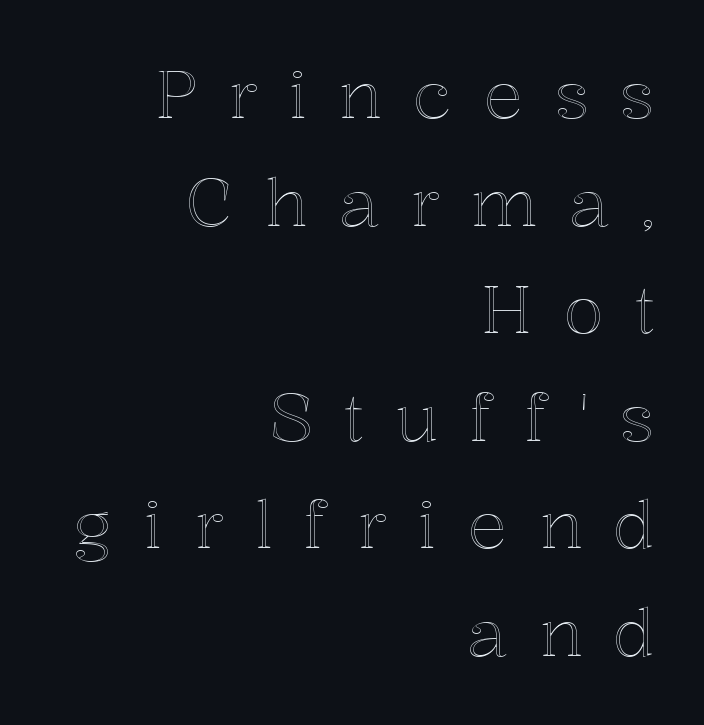
The image shows 66 px text type, upright; set right-aligned, normal line spacing (1.63x), unusually wide letter spacing (+0.47 em), not underlined; a medium x-height.
